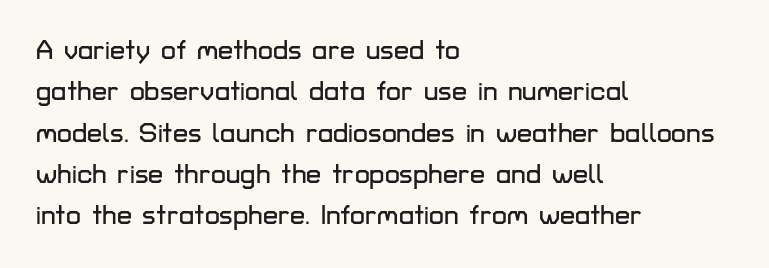
Successive baselines arrive at the customary interval. Short and long lines alike share a common starting point at left. Italic: no, the glyphs are upright roman. Short note: letters normally spaced. Quick note: underline off.
